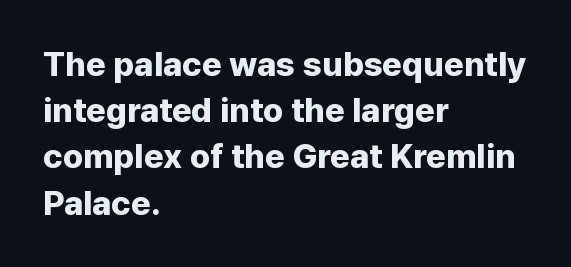
{"serif": "no", "italic": "no", "bold": "yes", "weight": "bold", "width": "normal", "stroke_contrast": "low", "x_height": "medium", "monospaced": "no", "underline": "no", "align": "left", "line_spacing": "normal", "line_spacing_ratio": 1.36, "letter_spacing": "normal", "letter_spacing_em": 0.0, "glyph_px": 34}
